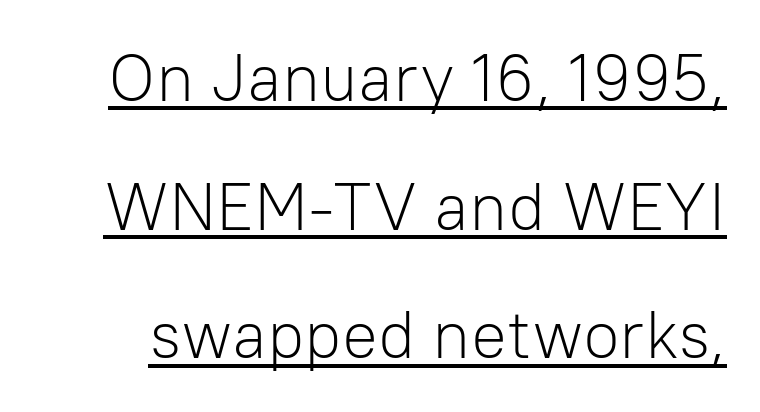
Posture: straight, roman, zero tilt. Letter spacing: default. Is there an underline? Yes — a line sits under the letters. Are there feet on the stems? There aren't — it's a sans. Vertical stems look standard width or narrower in stroke.
